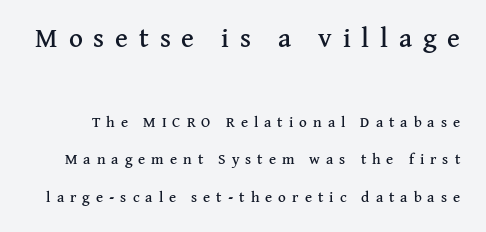
{"italic": "no", "underline": "no", "line_spacing": "loose", "line_spacing_ratio": 2.49, "letter_spacing": "wide", "letter_spacing_em": 0.4, "larger_block": "first", "size_ratio": 1.8, "glyph_px": 27}
